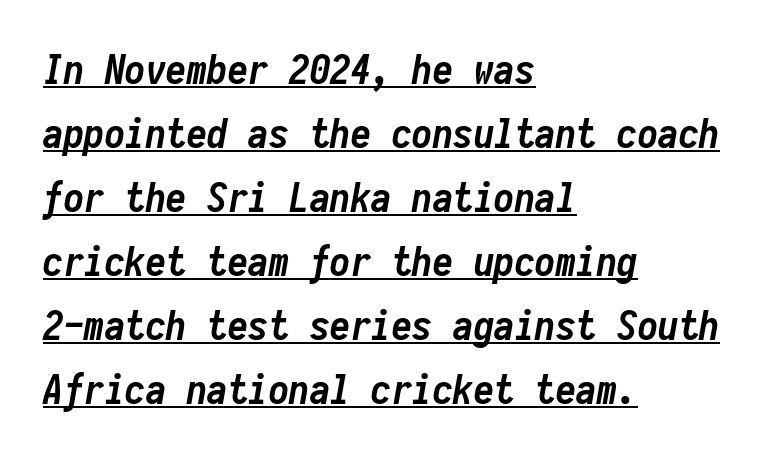
The image shows 41 px semibold, condensed type, italic (leaning right), monospaced; set left-aligned, normal line spacing (1.56x), normal letter spacing, underlined; low stroke contrast and a medium x-height.
